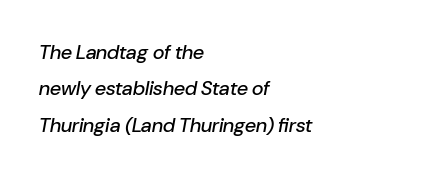
{"italic": "yes", "lean": "right", "slant_degrees": 10, "underline": "no", "align": "left", "line_spacing_ratio": 1.82, "letter_spacing": "normal", "letter_spacing_em": 0.0, "glyph_px": 20}
